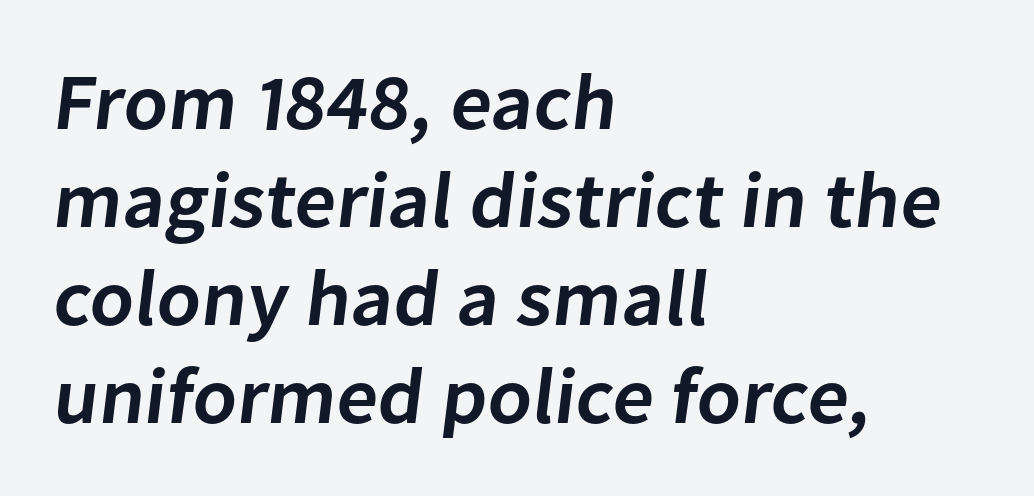
The image shows 79 px semibold sans-serif type; set left-aligned, line spacing 1.24x, normal letter spacing, not underlined; low stroke contrast and a medium x-height.
